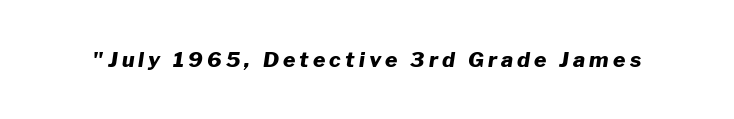
The image shows 21 px bold type, italic (leaning right); set unusually wide letter spacing (+0.2 em), not underlined.
